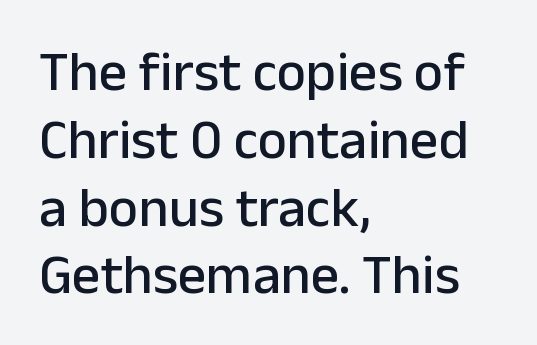
{"serif": "no", "italic": "no", "width": "normal", "stroke_contrast": "low", "x_height": "medium", "monospaced": "no", "underline": "no", "align": "left", "line_spacing_ratio": 1.21, "letter_spacing": "normal", "letter_spacing_em": 0.0, "glyph_px": 56}
